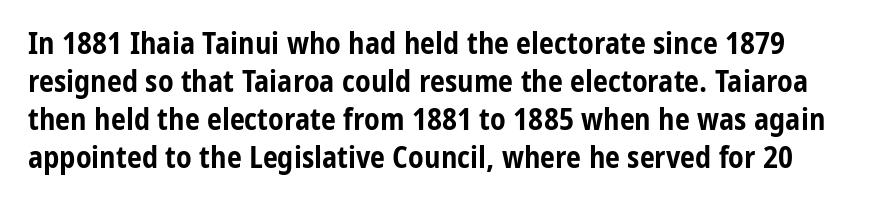
The image shows 30 px bold, condensed sans-serif type, upright; set normal line spacing (1.27x), normal letter spacing, not underlined; low stroke contrast and a medium x-height.
